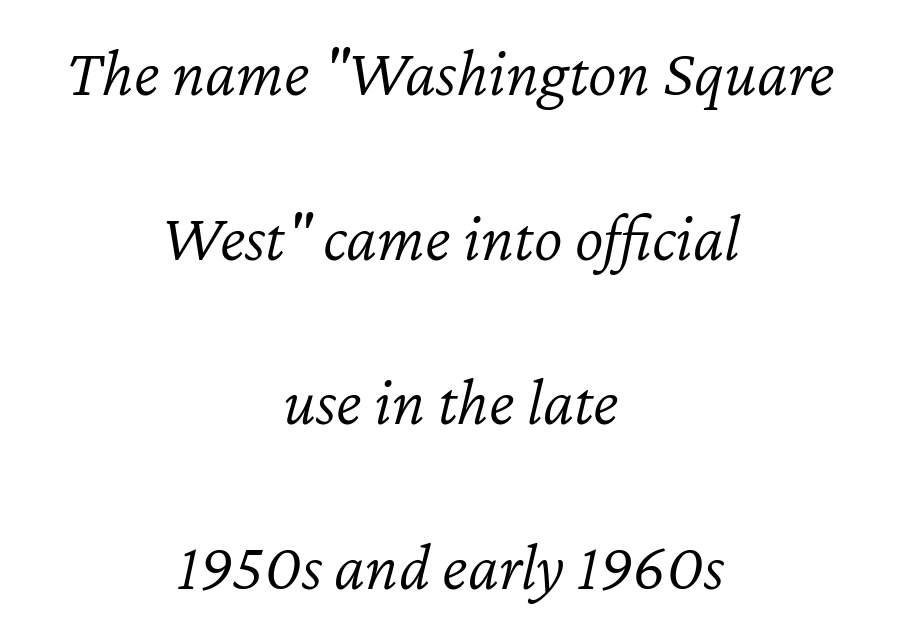
{"italic": "yes", "lean": "right", "slant_degrees": 12, "bold": "no", "weight": "light", "width": "normal", "stroke_contrast": "low", "x_height": "medium", "monospaced": "no", "underline": "no", "align": "center", "line_spacing": "loose", "line_spacing_ratio": 2.42, "letter_spacing": "normal", "letter_spacing_em": 0.0, "glyph_px": 68}
